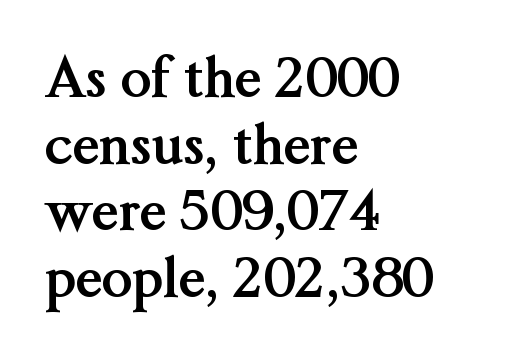
The image shows 55 px semibold serif type, upright; set left-aligned, line spacing 1.21x, normal letter spacing, not underlined; medium stroke contrast and a medium x-height.
